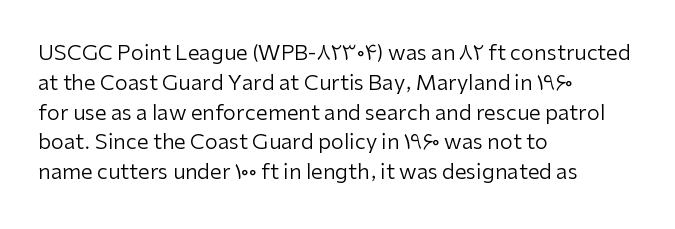
Quick note: interline space is typical. Nothing unusual about the tracking: characters are spaced as the font intends. Unmarked baselines from the first word to the last. No italicization has been applied; the sample stays upright.
